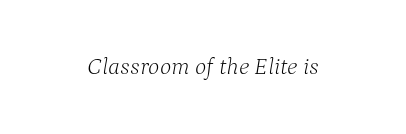
It's the slanting kind of type. Only glyphs here, with clear space below each row. No chunkiness to these letters — they're not bold. What stands out about the letter spacing? Nothing — it is the standard amount.
